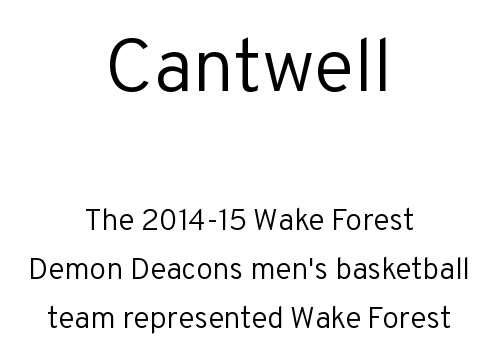
The image shows 75 px regular-weight sans-serif type, upright; set centered, normal line spacing (1.64x), normal letter spacing, not underlined; the first (top) block is 2.5x larger; low stroke contrast and a medium x-height.
